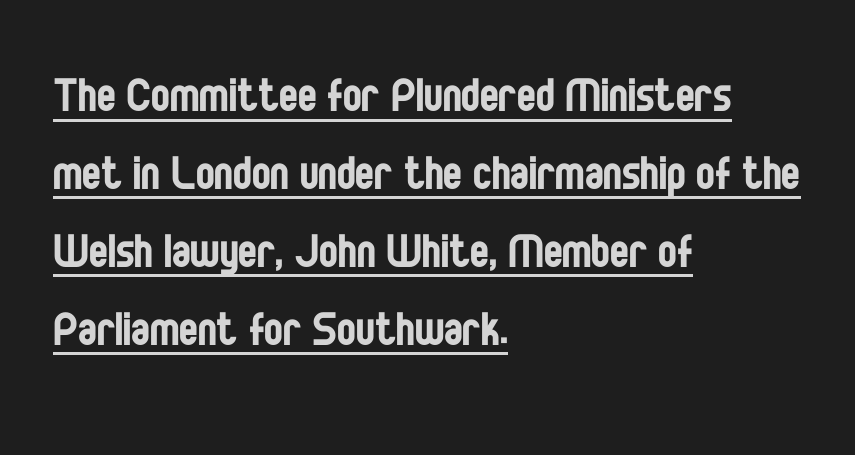
Q: Is the text bold? A: No.
Q: Is the text italic (slanted)? A: No, it is upright.
Q: Is the typeface a serif or a sans-serif typeface? A: Sans-serif.
Q: Is the text underlined? A: Yes.
Q: How is the paragraph aligned? A: Left-aligned.
Q: Is the spacing between letters normal or unusually wide? A: Normal.
Q: Is the spacing between lines tight, normal or loose? A: Normal.
Q: Width (condensed, normal, or wide)? A: Condensed.
Q: Stroke contrast? A: Low.
Q: x-height? A: Large.
Q: Monospaced? A: No.
